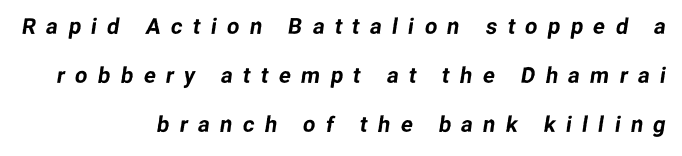
Q: Is the text underlined? A: No.
Q: How is the paragraph aligned? A: Right-aligned.
Q: Is the spacing between letters normal or unusually wide? A: Unusually wide.
Q: Is the spacing between lines tight, normal or loose? A: Loose.
